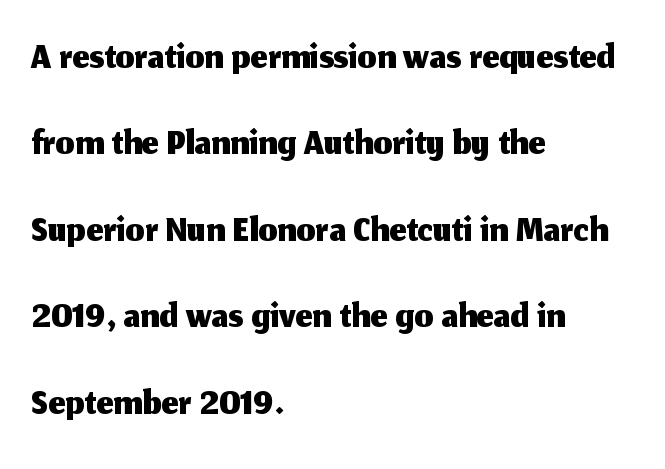
Leading: standard. Each letter keeps its own natural width here, so spacing adapts to shape. Examine the stroke ends and you'll find no serifs. How are the letters spaced? Ordinarily, with no added tracking. Visually the block forms a straight wall on the left and a jagged coastline on the right.
